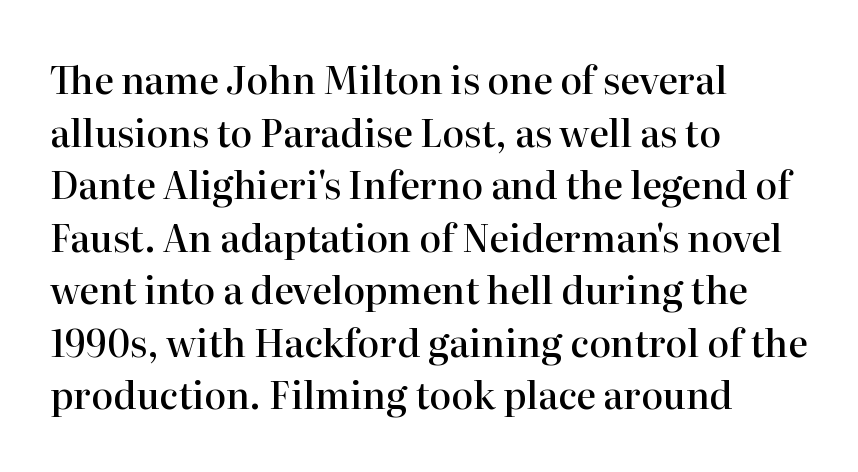
The image shows 37 px semibold serif type, upright; set left-aligned, normal line spacing (1.42x), normal letter spacing, not underlined; high stroke contrast and a medium x-height.
